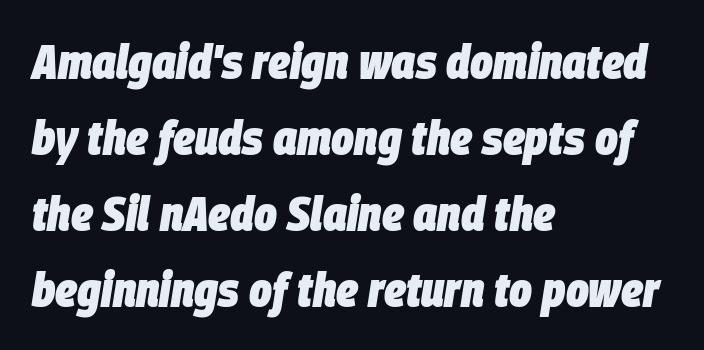
Q: Is the text bold? A: Yes.
Q: Is the text italic (slanted)? A: Yes, it leans right by about 9 degrees.
Q: Is the text underlined? A: No.
Q: How is the paragraph aligned? A: Left-aligned.
Q: Is the spacing between letters normal or unusually wide? A: Normal.
Q: Is the spacing between lines tight, normal or loose? A: Normal.
Q: Width (condensed, normal, or wide)? A: Condensed.
Q: Stroke contrast? A: Low.
Q: x-height? A: Large.
Q: Monospaced? A: No.
